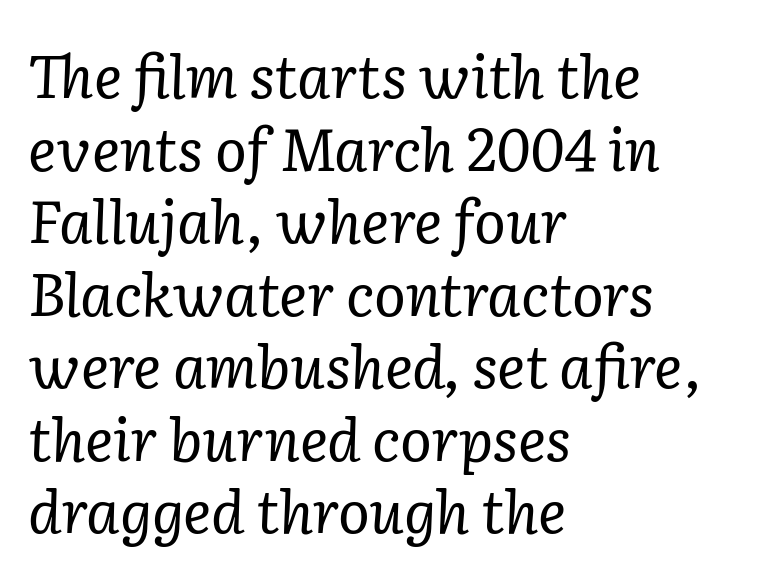
{"serif": "yes", "italic": "yes", "lean": "right", "slant_degrees": 2, "bold": "no", "weight": "regular", "width": "normal", "stroke_contrast": "low", "x_height": "medium", "monospaced": "no", "underline": "no", "align": "left", "line_spacing_ratio": 1.23, "letter_spacing": "normal", "letter_spacing_em": 0.0, "glyph_px": 59}
